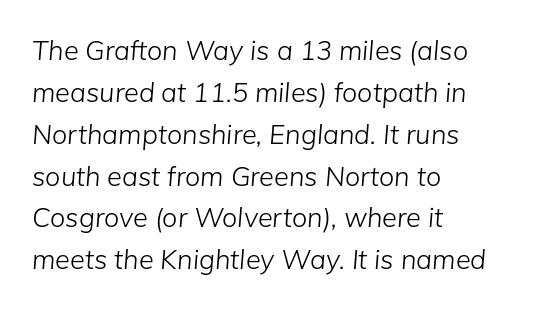
The image shows 27 px text type, italic (leaning right); set left-aligned, normal line spacing (1.55x), normal letter spacing, not underlined.
